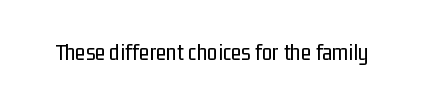
{"italic": "no", "bold": "no", "underline": "no", "letter_spacing": "normal", "letter_spacing_em": 0.0, "glyph_px": 24}
